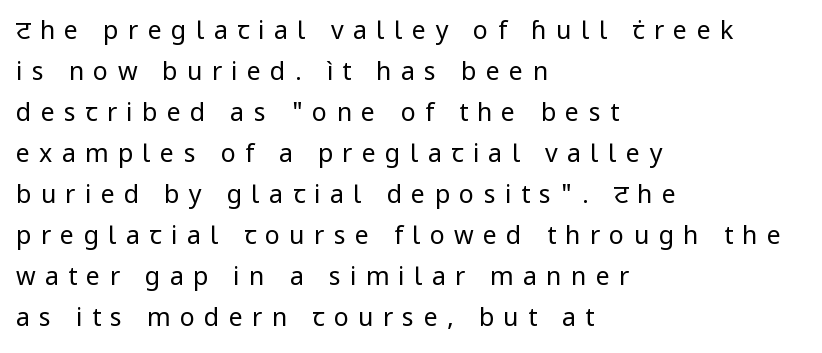
Q: Is the text bold? A: No.
Q: Is the text italic (slanted)? A: No, it is upright.
Q: Is the text underlined? A: No.
Q: How is the paragraph aligned? A: Left-aligned.
Q: Is the spacing between letters normal or unusually wide? A: Unusually wide.
Q: Is the spacing between lines tight, normal or loose? A: Normal.
